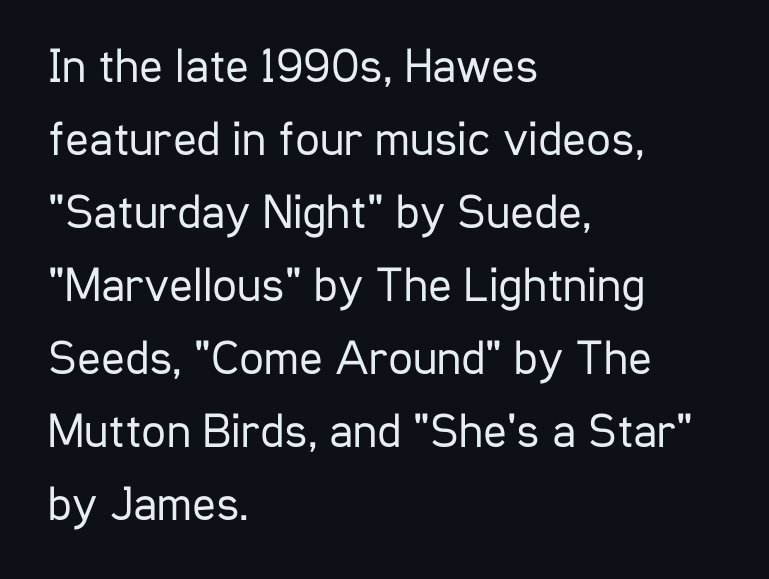
Q: Is the text bold? A: No.
Q: Is the text italic (slanted)? A: No, it is upright.
Q: Is the typeface a serif or a sans-serif typeface? A: Sans-serif.
Q: Is the text underlined? A: No.
Q: How is the paragraph aligned? A: Left-aligned.
Q: Is the spacing between letters normal or unusually wide? A: Normal.
Q: Is the spacing between lines tight, normal or loose? A: Normal.
Q: Width (condensed, normal, or wide)? A: Condensed.
Q: Stroke contrast? A: Low.
Q: x-height? A: Medium.
Q: Monospaced? A: No.
